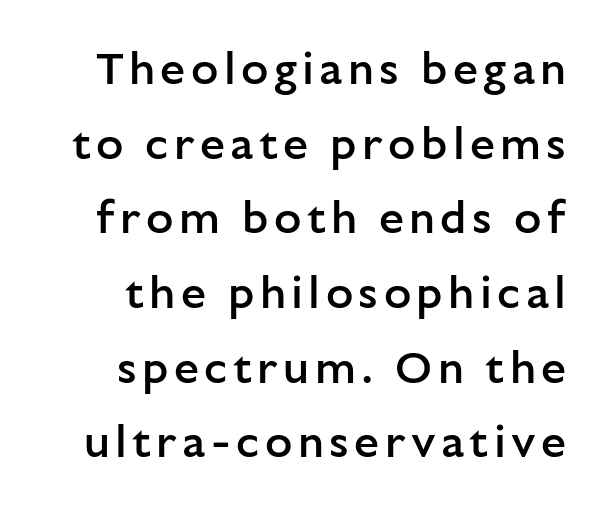
Q: Is the text bold? A: Semi-bold.
Q: Is the text italic (slanted)? A: No, it is upright.
Q: Is the typeface a serif or a sans-serif typeface? A: Sans-serif.
Q: Is the text underlined? A: No.
Q: Is the spacing between lines tight, normal or loose? A: Normal.
Q: Width (condensed, normal, or wide)? A: Normal.
Q: Stroke contrast? A: Low.
Q: x-height? A: Medium.
Q: Monospaced? A: No.
